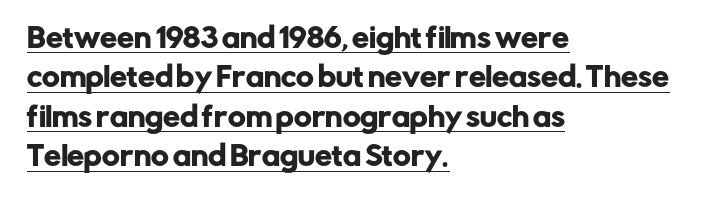
{"italic": "no", "underline": "yes", "align": "left", "line_spacing": "normal", "line_spacing_ratio": 1.46, "letter_spacing": "normal", "letter_spacing_em": 0.0, "glyph_px": 27}
